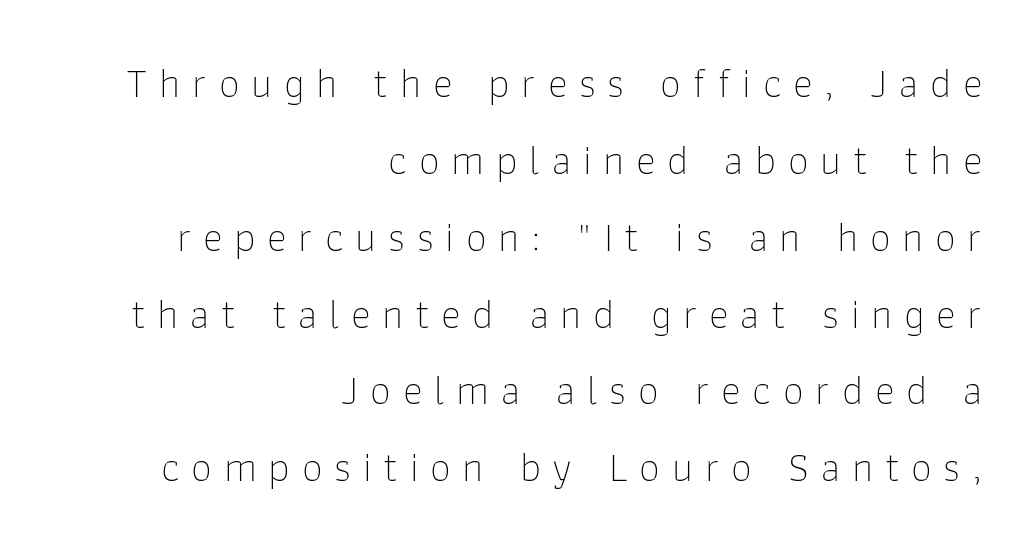
Q: Is the text bold? A: No.
Q: Is the text italic (slanted)? A: No, it is upright.
Q: Is the typeface a serif or a sans-serif typeface? A: Sans-serif.
Q: Is the text underlined? A: No.
Q: How is the paragraph aligned? A: Right-aligned.
Q: Is the spacing between letters normal or unusually wide? A: Unusually wide.
Q: Width (condensed, normal, or wide)? A: Normal.
Q: Stroke contrast? A: Low.
Q: x-height? A: Medium.
Q: Monospaced? A: No.
